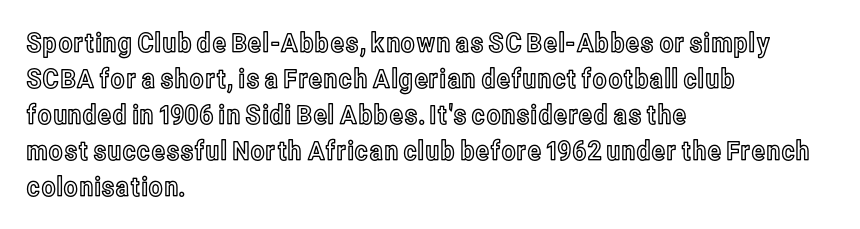
{"italic": "no", "underline": "no", "align": "left", "line_spacing": "normal", "line_spacing_ratio": 1.33, "letter_spacing": "normal", "letter_spacing_em": 0.0, "glyph_px": 27}
